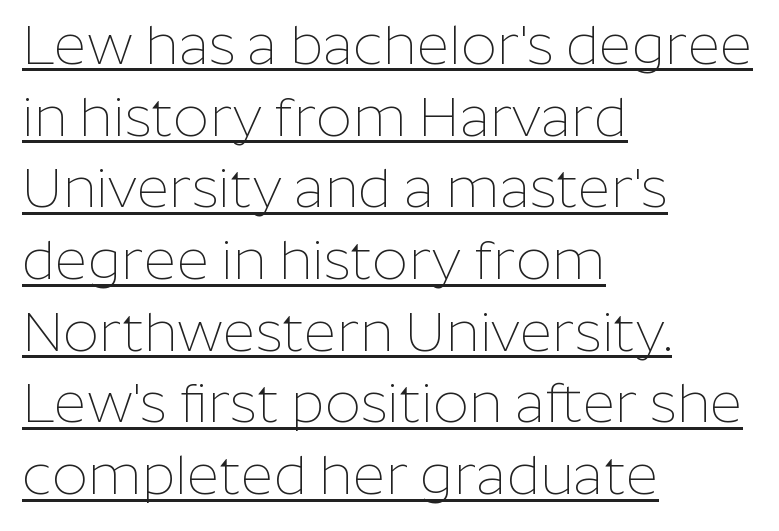
{"serif": "no", "italic": "no", "bold": "no", "weight": "thin", "width": "normal", "stroke_contrast": "low", "x_height": "medium", "monospaced": "no", "underline": "yes", "align": "left", "line_spacing": "normal", "line_spacing_ratio": 1.28, "letter_spacing": "normal", "letter_spacing_em": 0.0, "glyph_px": 56}
